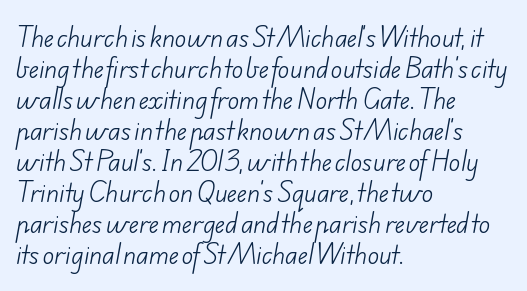
Q: Is the text bold? A: No.
Q: Is the text underlined? A: No.
Q: How is the paragraph aligned? A: Left-aligned.
Q: Is the spacing between letters normal or unusually wide? A: Normal.
Q: Is the spacing between lines tight, normal or loose? A: Normal.
